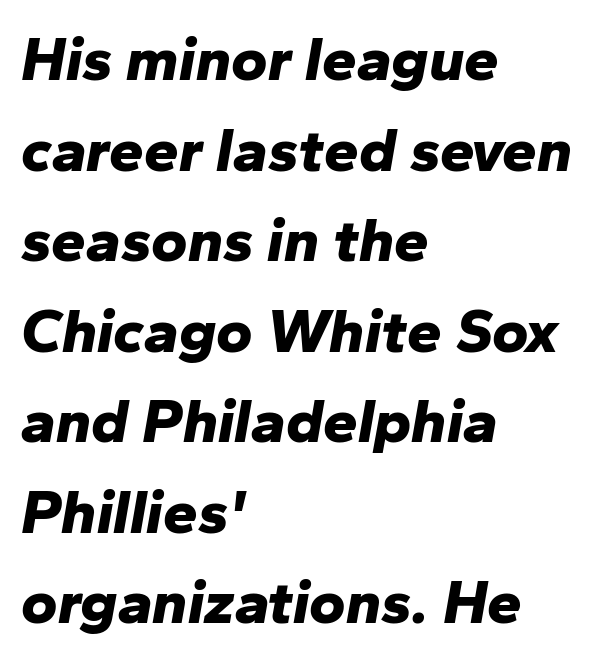
Q: Is the text bold? A: Yes.
Q: Is the text italic (slanted)? A: Yes, it leans right by about 10 degrees.
Q: Is the text underlined? A: No.
Q: How is the paragraph aligned? A: Left-aligned.
Q: Is the spacing between letters normal or unusually wide? A: Normal.
Q: Is the spacing between lines tight, normal or loose? A: Normal.
Q: Width (condensed, normal, or wide)? A: Normal.
Q: Stroke contrast? A: Low.
Q: x-height? A: Medium.
Q: Monospaced? A: No.
